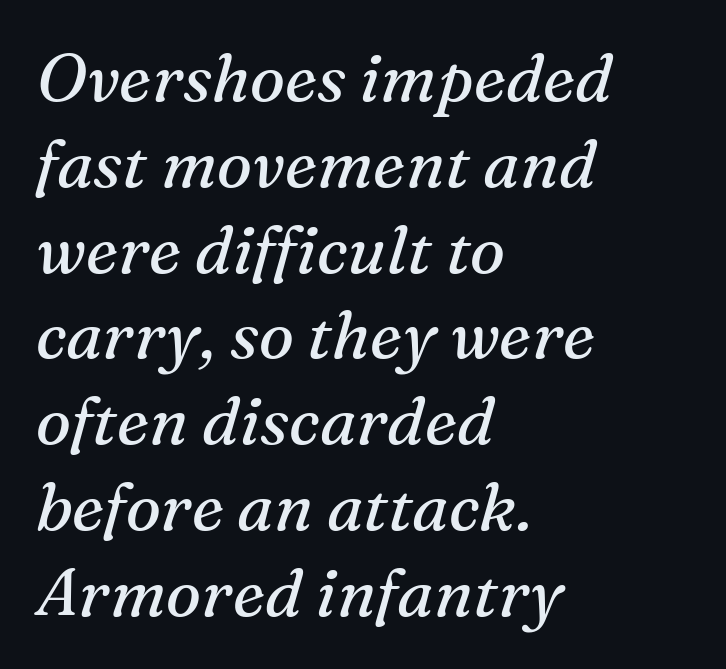
{"serif": "yes", "italic": "yes", "lean": "right", "slant_degrees": 16, "bold": "no", "weight": "regular", "width": "normal", "stroke_contrast": "medium", "x_height": "medium", "monospaced": "no", "underline": "no", "align": "left", "line_spacing": "normal", "line_spacing_ratio": 1.3, "letter_spacing": "normal", "letter_spacing_em": 0.0, "glyph_px": 66}
